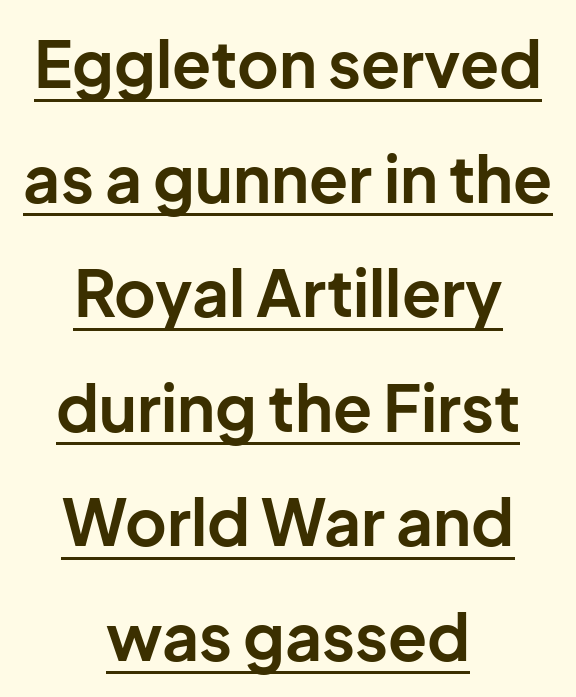
The image shows 64 px bold sans-serif type, upright; set centered, line spacing 1.79x, normal letter spacing, underlined; low stroke contrast and a medium x-height.
